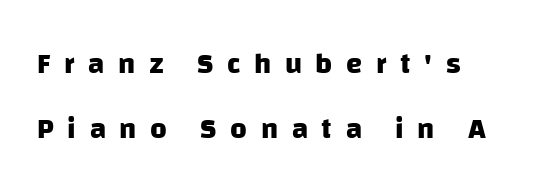
The image shows 29 px heavy sans-serif type; set left-aligned, loose line spacing (2.25x), unusually wide letter spacing (+0.47 em), not underlined; low stroke contrast and a large x-height.
